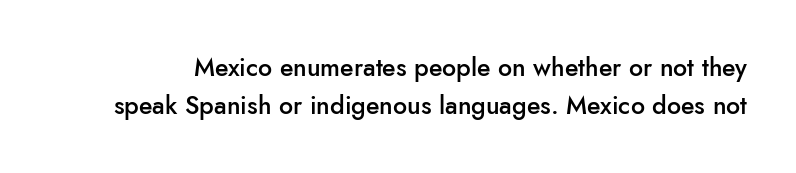
The image shows 25 px text type, upright; set normal line spacing (1.52x), normal letter spacing, not underlined.
